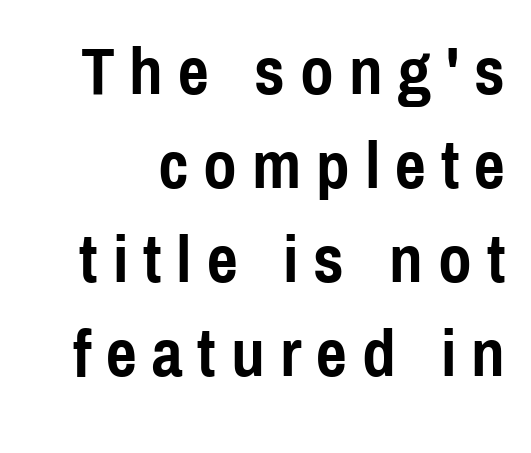
The image shows 68 px semibold, condensed sans-serif type, upright; set normal line spacing (1.38x), unusually wide letter spacing (+0.22 em), not underlined; a medium x-height.
